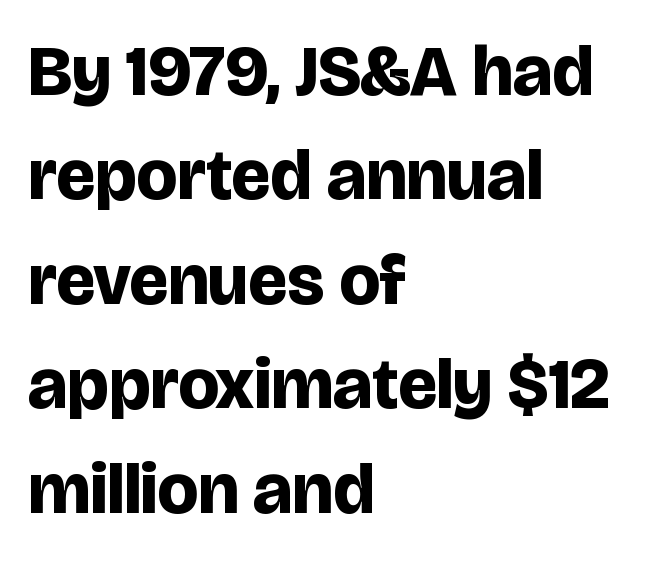
Think of a printed novel: that variable character pitch is what you see here. Posture: straight, roman, zero tilt. Serifs: no, the terminals of the letterforms are clean. Alignment: flush left.
